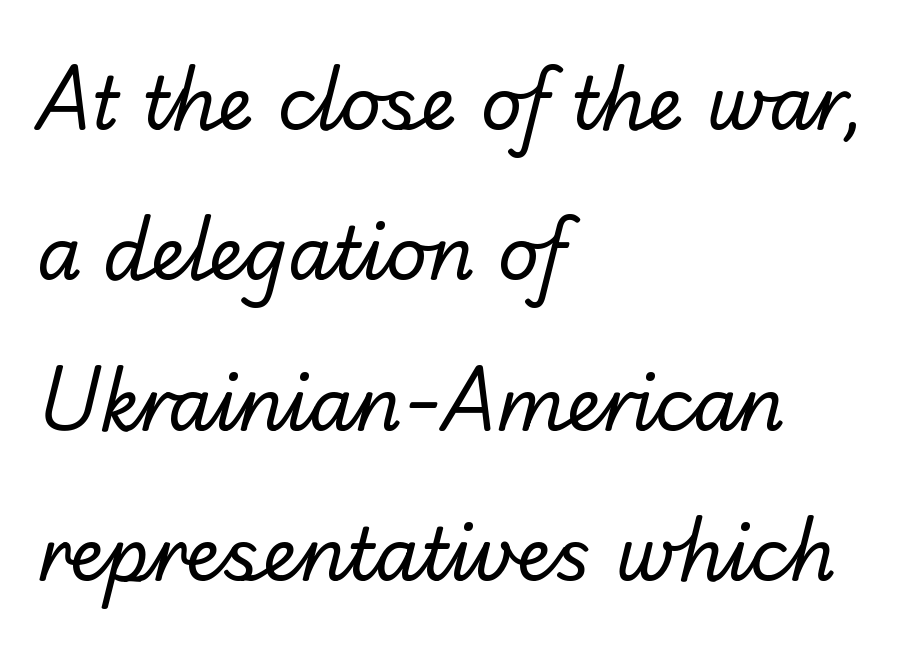
Q: Is the text bold? A: No.
Q: Is the typeface a serif or a sans-serif typeface? A: Sans-serif.
Q: Is the text underlined? A: No.
Q: How is the paragraph aligned? A: Left-aligned.
Q: Is the spacing between letters normal or unusually wide? A: Normal.
Q: Is the spacing between lines tight, normal or loose? A: Loose.
Q: Width (condensed, normal, or wide)? A: Normal.
Q: Stroke contrast? A: Low.
Q: x-height? A: Small.
Q: Monospaced? A: No.
